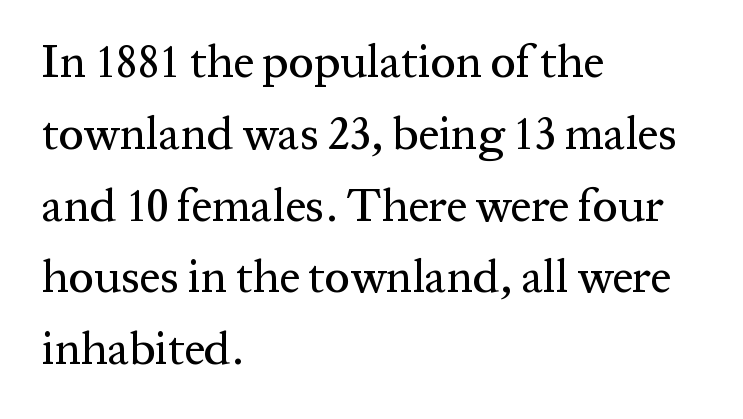
The font's upright variant was chosen for this text. Successive baselines arrive at the customary interval. Left-aligned paragraph, ragged on the right. Short note: letters normally spaced. Each letter keeps its own natural width here, so spacing adapts to shape. In terms of letterform style, serifs are clearly present.
